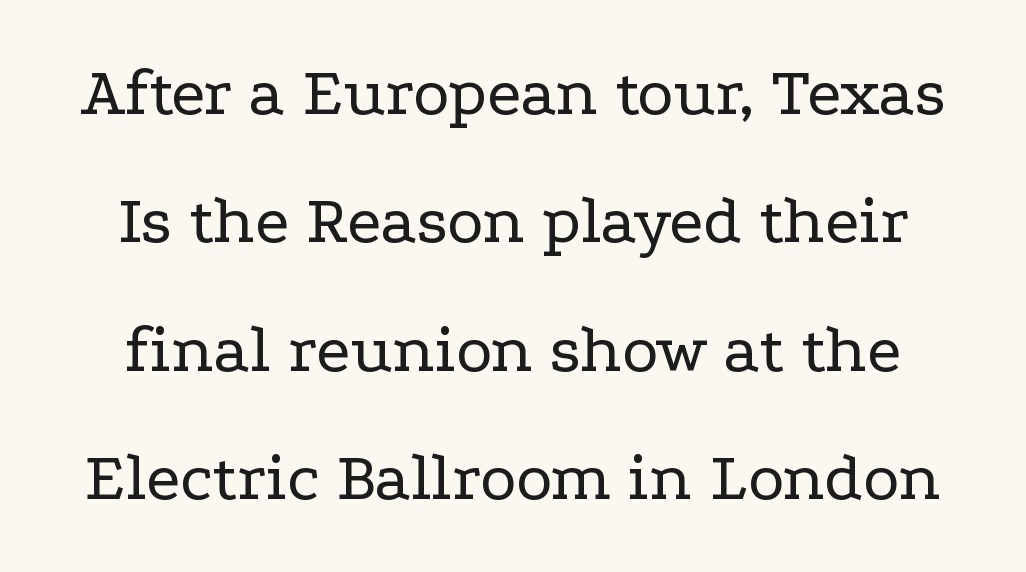
The image shows 69 px regular-weight, wide serif type, upright; set line spacing 1.86x, normal letter spacing, not underlined; low stroke contrast and a medium x-height.
